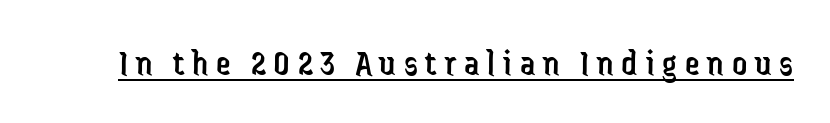
The image shows 37 px regular-weight, condensed sans-serif type, upright; set unusually wide letter spacing (+0.21 em), underlined; low stroke contrast and a medium x-height.
